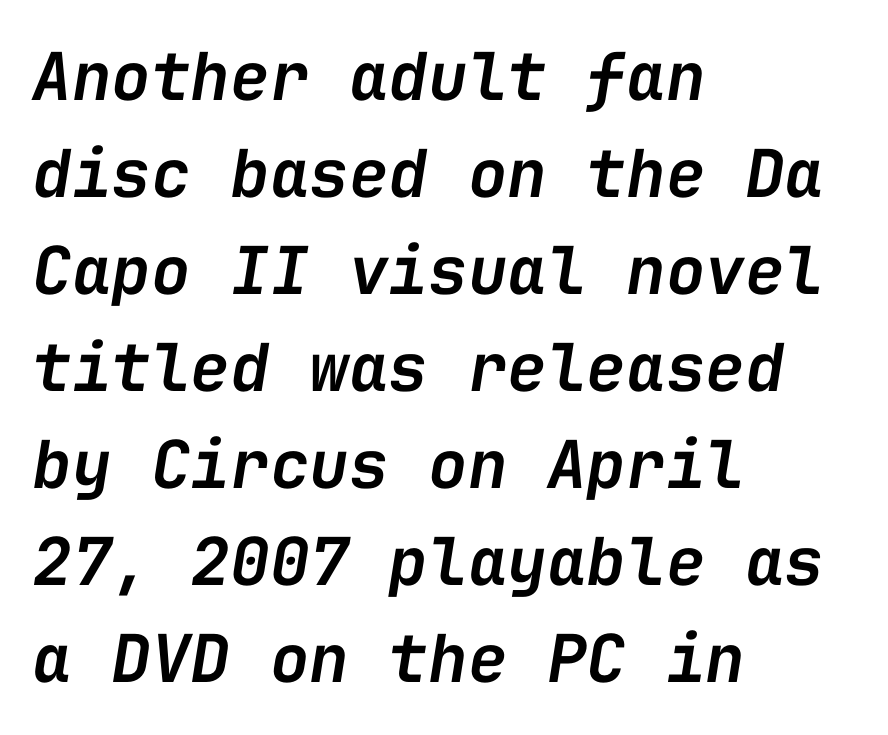
{"italic": "yes", "lean": "right", "slant_degrees": 9, "bold": "semi", "weight": "semibold", "width": "normal", "stroke_contrast": "low", "x_height": "medium", "monospaced": "yes", "underline": "no", "align": "left", "line_spacing": "normal", "line_spacing_ratio": 1.47, "letter_spacing": "normal", "letter_spacing_em": 0.0, "glyph_px": 66}
